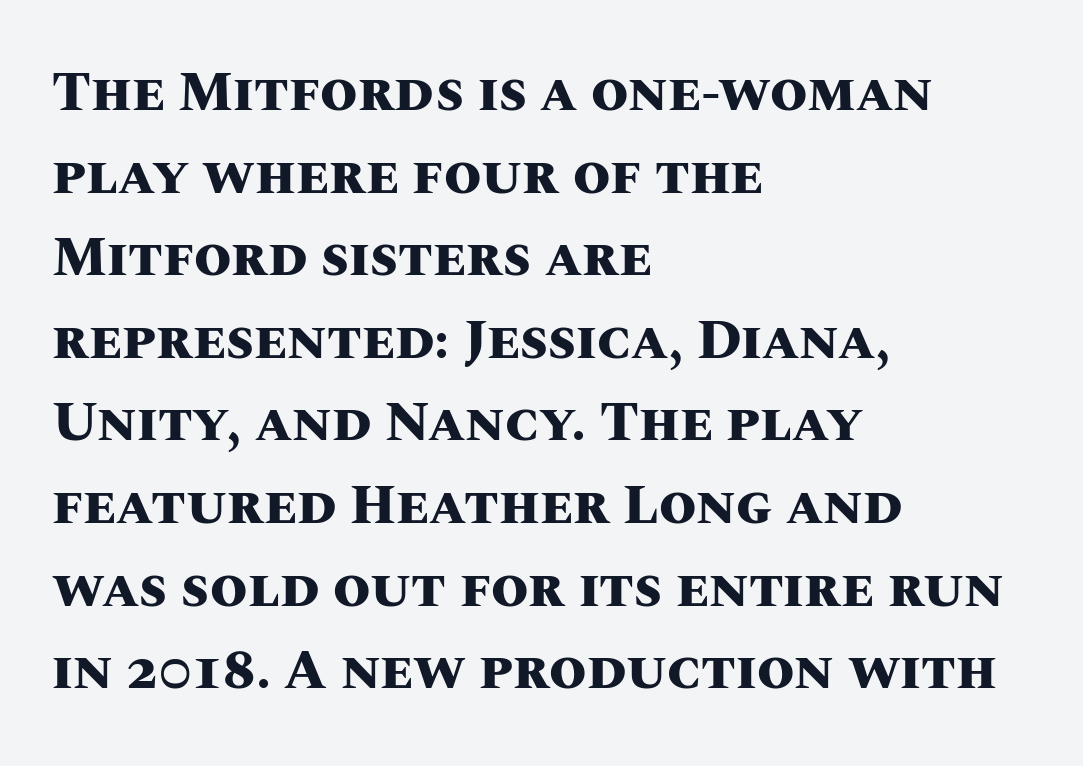
The image shows 54 px heavy type, upright; set left-aligned, normal line spacing (1.53x), normal letter spacing, not underlined; medium stroke contrast and a large x-height.
